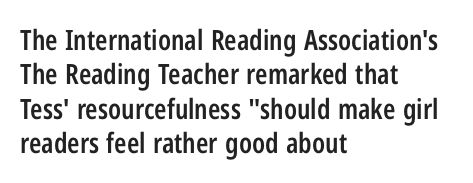
{"serif": "no", "italic": "no", "bold": "semi", "weight": "semibold", "width": "condensed", "stroke_contrast": "low", "x_height": "medium", "monospaced": "no", "underline": "no", "align": "left", "line_spacing_ratio": 1.23, "letter_spacing": "normal", "letter_spacing_em": 0.0, "glyph_px": 28}
